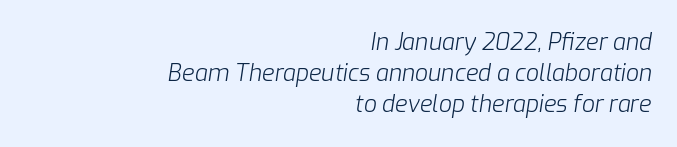
The image shows 23 px text type, italic (leaning right); set right-aligned, normal line spacing (1.35x), normal letter spacing, not underlined.
